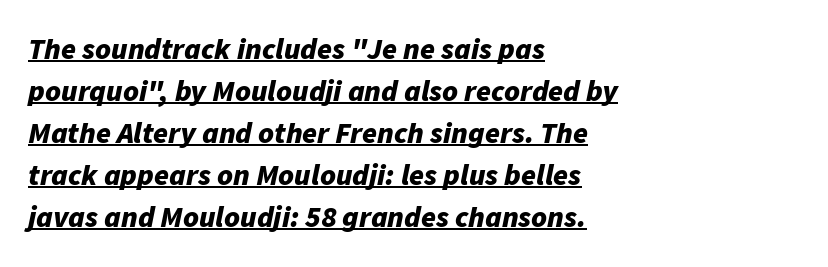
The image shows 30 px bold type, italic (leaning right); set left-aligned, normal line spacing (1.4x), normal letter spacing, underlined; low stroke contrast and a medium x-height.
